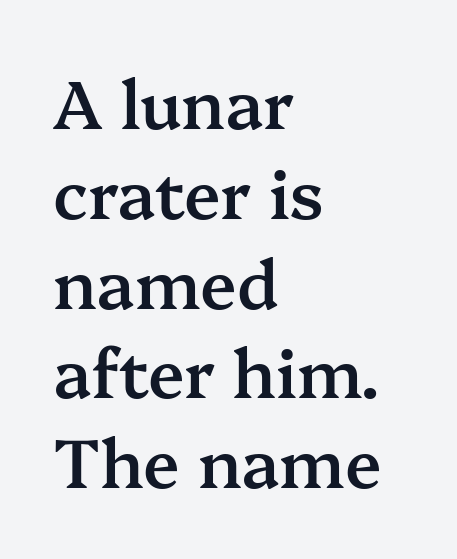
Q: Is the text bold? A: Semi-bold.
Q: Is the text italic (slanted)? A: No, it is upright.
Q: Is the typeface a serif or a sans-serif typeface? A: Serif.
Q: Is the text underlined? A: No.
Q: How is the paragraph aligned? A: Left-aligned.
Q: Is the spacing between letters normal or unusually wide? A: Normal.
Q: Is the spacing between lines tight, normal or loose? A: Normal.
Q: Width (condensed, normal, or wide)? A: Normal.
Q: Stroke contrast? A: Medium.
Q: x-height? A: Medium.
Q: Monospaced? A: No.
